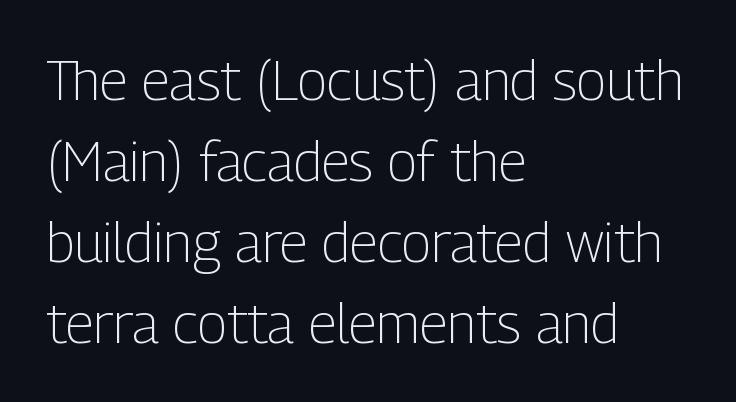
The zone under the glyphs is completely vacant. Is the type heavy? It reads as light-to-regular instead. The typeface chosen for these lines omits serifs. Tall strokes in this sample are plumb rather than angled. Visually the block forms a straight wall on the left and a jagged coastline on the right. Rows of type keep a routine distance in the vertical direction.
